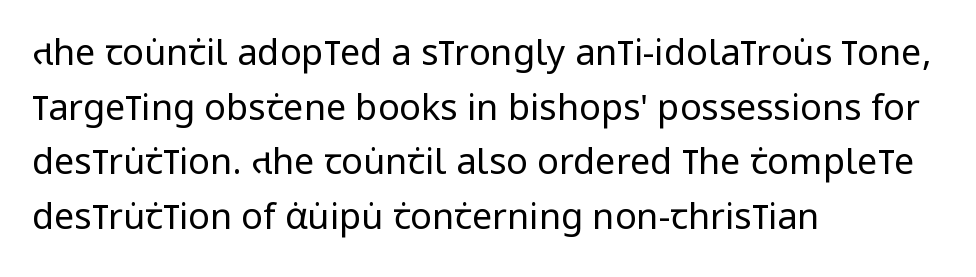
{"serif": "no", "italic": "no", "bold": "no", "weight": "regular", "width": "condensed", "stroke_contrast": "low", "x_height": "large", "monospaced": "no", "underline": "no", "align": "left", "line_spacing": "normal", "line_spacing_ratio": 1.52, "letter_spacing": "normal", "letter_spacing_em": 0.0, "glyph_px": 36}
